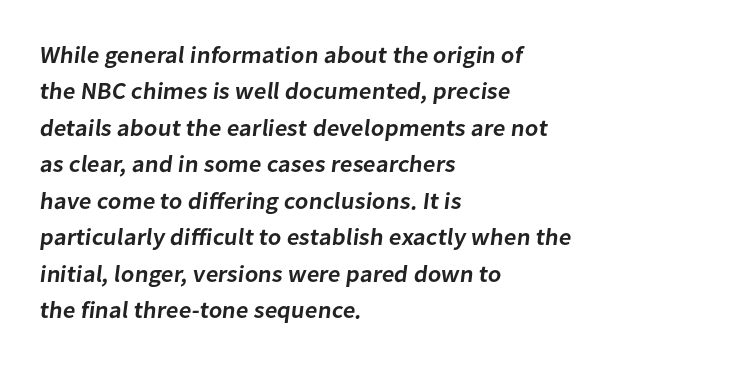
{"bold": "semi", "underline": "no", "align": "left", "line_spacing": "normal", "line_spacing_ratio": 1.52, "letter_spacing": "normal", "letter_spacing_em": 0.0, "glyph_px": 24}
